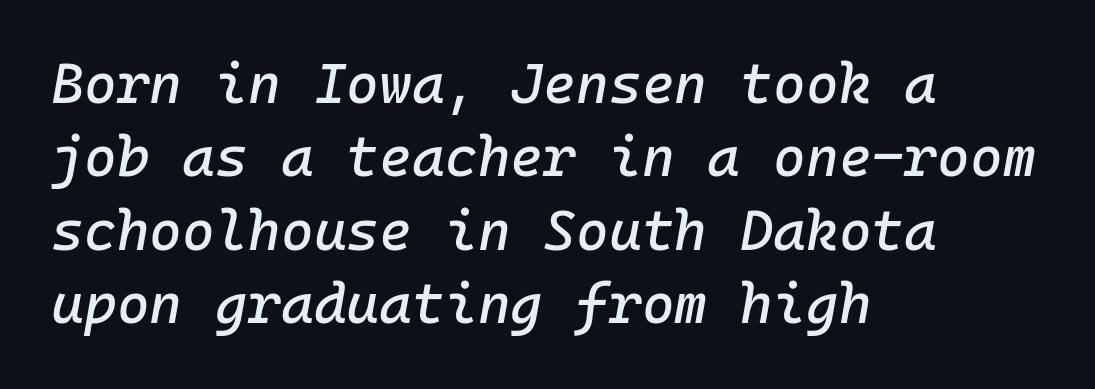
The image shows 56 px text type, italic (leaning right), monospaced; set left-aligned, normal line spacing (1.31x), normal letter spacing, not underlined; low stroke contrast and a medium x-height.
